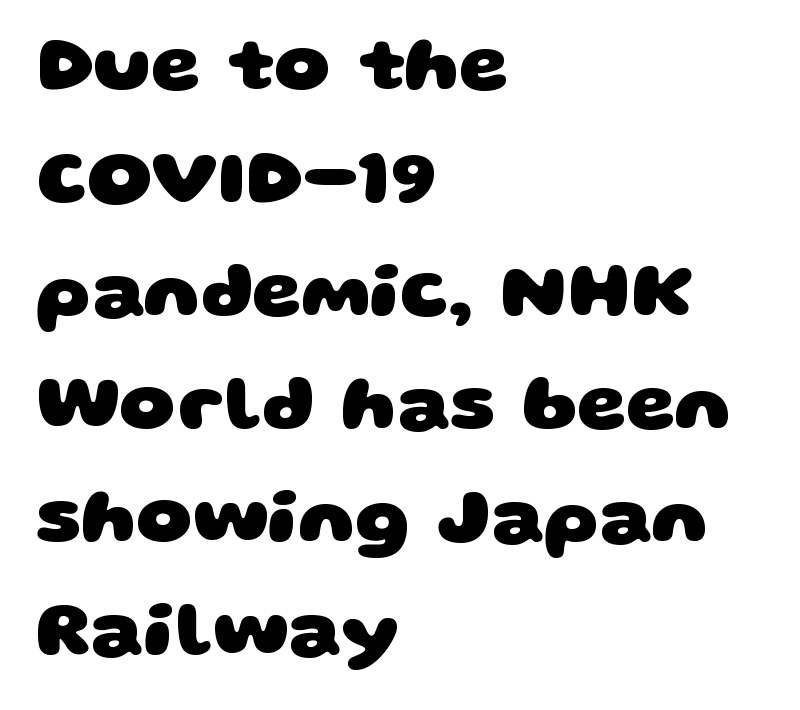
Descender tails drop into unmarked territory. Every row of glyphs begins at an identical x-position on the left. Spacing between characters is what you'd get straight out of the box. Are there feet on the stems? There aren't — it's a sans. How would I describe the line gaps? Plain and ordinary.
